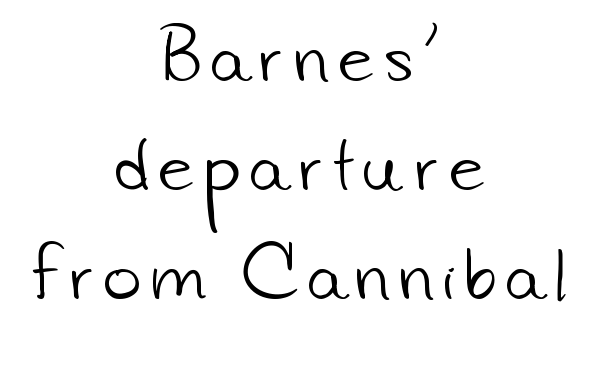
You could not count columns in this text — the font is proportionally spaced. Words float on clear page, feet unadorned. The strokes carry an ordinary text weight at most. These lines stack symmetrically, like a column narrowing and widening about its center. Normally led — the rows are evenly, conventionally spaced. Examine the stroke ends and you'll find no serifs.
